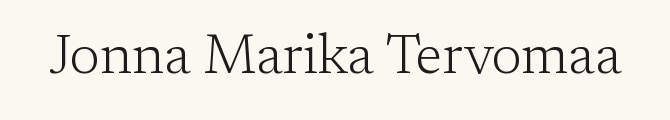
Q: Is the text bold? A: No.
Q: Is the text italic (slanted)? A: No, it is upright.
Q: Is the typeface a serif or a sans-serif typeface? A: Serif.
Q: Is the text underlined? A: No.
Q: Is the spacing between letters normal or unusually wide? A: Normal.
Q: Width (condensed, normal, or wide)? A: Normal.
Q: Stroke contrast? A: Low.
Q: x-height? A: Medium.
Q: Monospaced? A: No.
